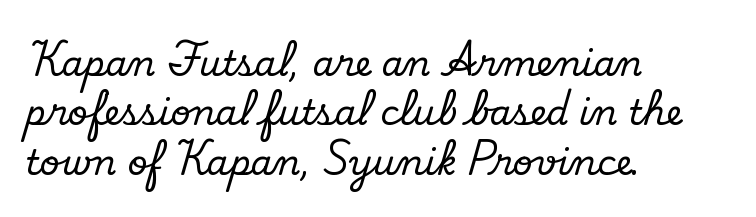
The image shows 35 px serif type; set left-aligned, normal line spacing (1.41x), normal letter spacing, not underlined; low stroke contrast and a small x-height.
